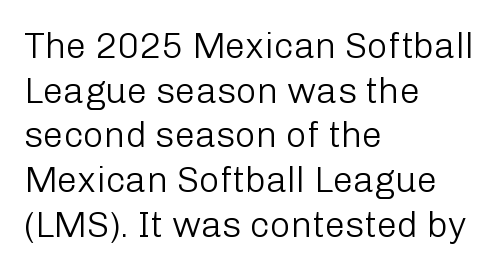
The image shows 36 px light sans-serif type, upright; set left-aligned, line spacing 1.24x, normal letter spacing, not underlined; low stroke contrast and a medium x-height.
